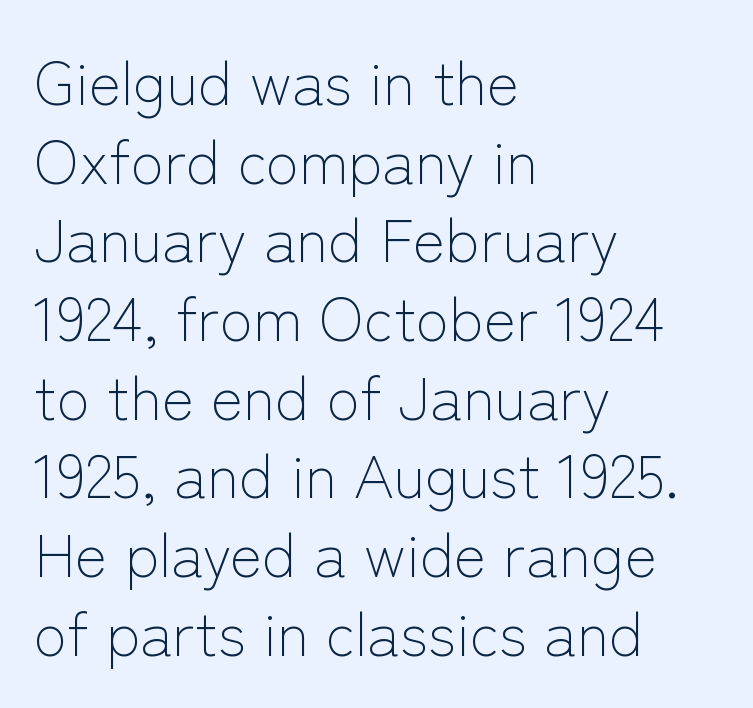
{"serif": "no", "italic": "no", "bold": "no", "weight": "light", "width": "normal", "stroke_contrast": "low", "x_height": "medium", "monospaced": "no", "underline": "no", "align": "left", "line_spacing": "normal", "line_spacing_ratio": 1.29, "letter_spacing": "normal", "letter_spacing_em": 0.0, "glyph_px": 61}
